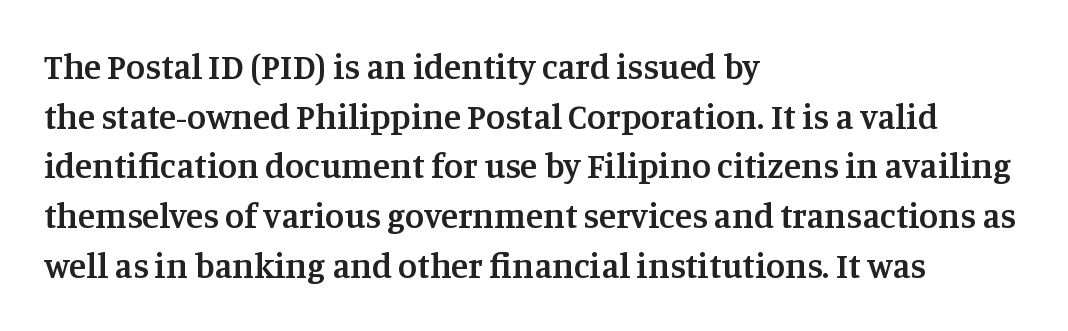
When letters stand straight like this, we call the style roman or upright. Each line starts at the same left margin while the right side varies. Does extra space separate the letters? No, they use regular spacing. What's the leading like? Ordinary, nothing unusual.
